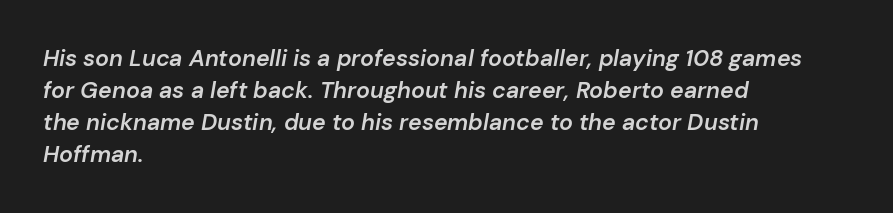
The image shows 23 px text type, italic (leaning right); set left-aligned, normal line spacing (1.39x), normal letter spacing, not underlined.
